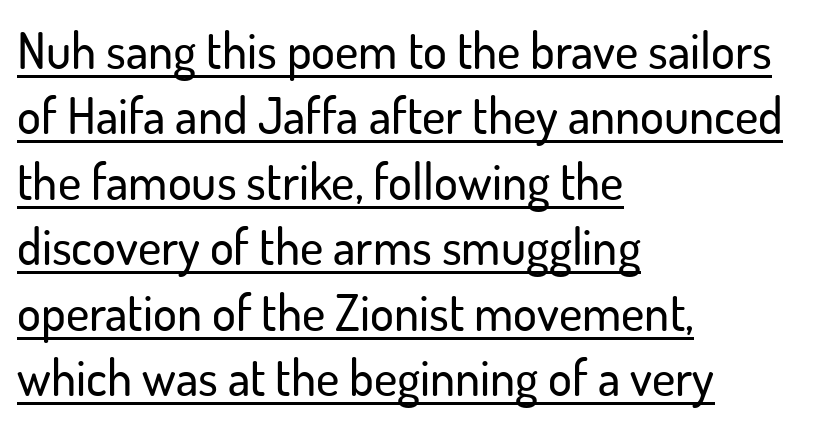
The image shows 50 px sans-serif type, upright; set left-aligned, normal line spacing (1.31x), normal letter spacing, underlined; low stroke contrast and a small x-height.
